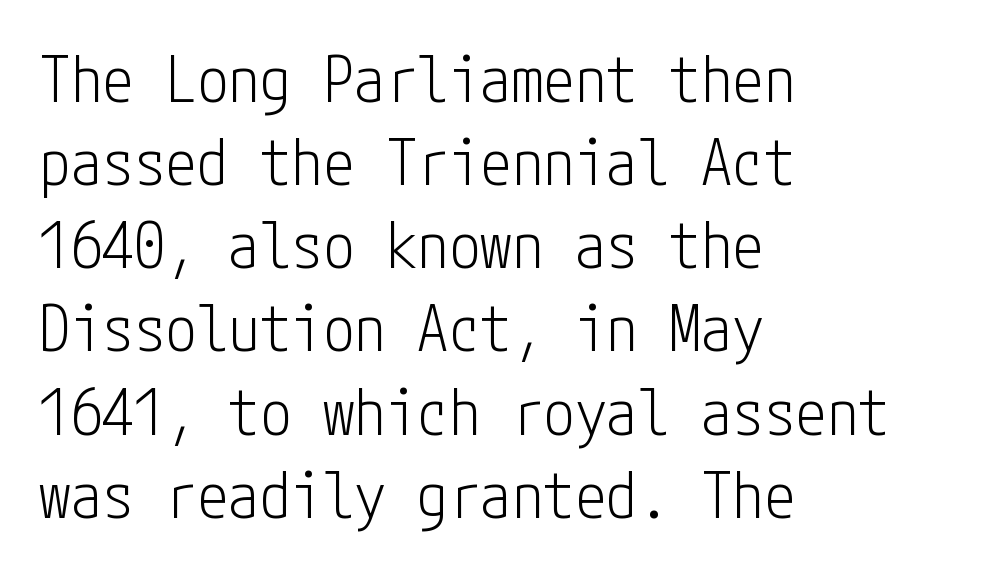
Weight: regular or lighter. Clear beneath every line of the passage. Regarding serifs, this sample does without them. This rendering leaves character spacing at its baseline value. What's the leading like? Ordinary, nothing unusual. Does the lettering tilt? It doesn't — this is upright.
